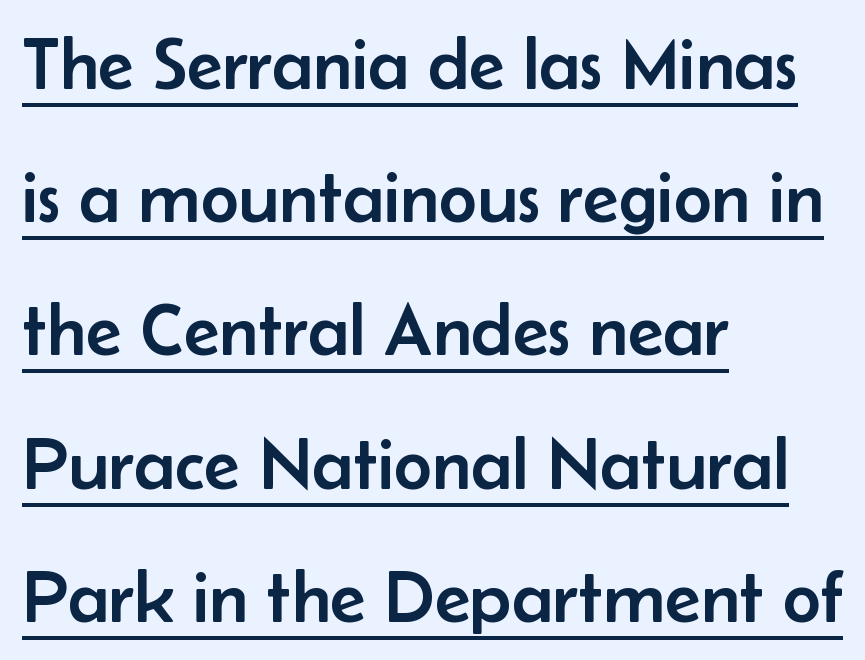
Look at the tracking — it's just the regular setting, nothing added. Each letter's strokes conclude bluntly, with no projecting serifs. Do the characters align in a grid? No, the font is proportional. Caption: lettering with a line underneath. The lettering stays uniformly vertical, giving the passage a roman look.
